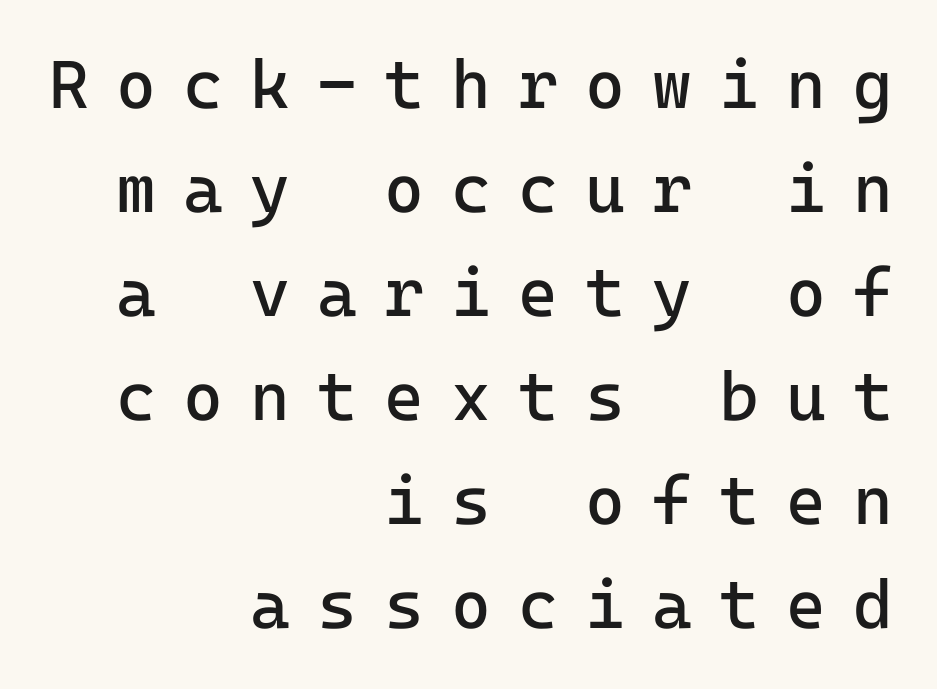
{"serif": "no", "italic": "no", "bold": "no", "weight": "regular", "width": "normal", "stroke_contrast": "low", "x_height": "medium", "underline": "no", "align": "right", "line_spacing": "normal", "line_spacing_ratio": 1.53, "letter_spacing": "wide", "letter_spacing_em": 0.4, "glyph_px": 68}
